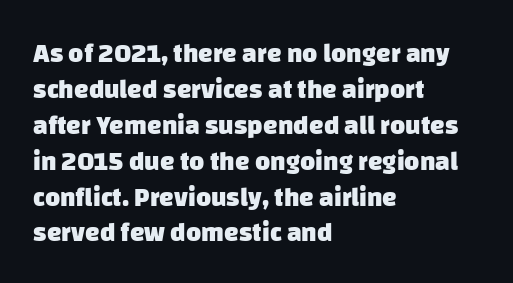
The image shows 26 px bold type; set left-aligned, normal line spacing (1.38x), normal letter spacing, not underlined.
